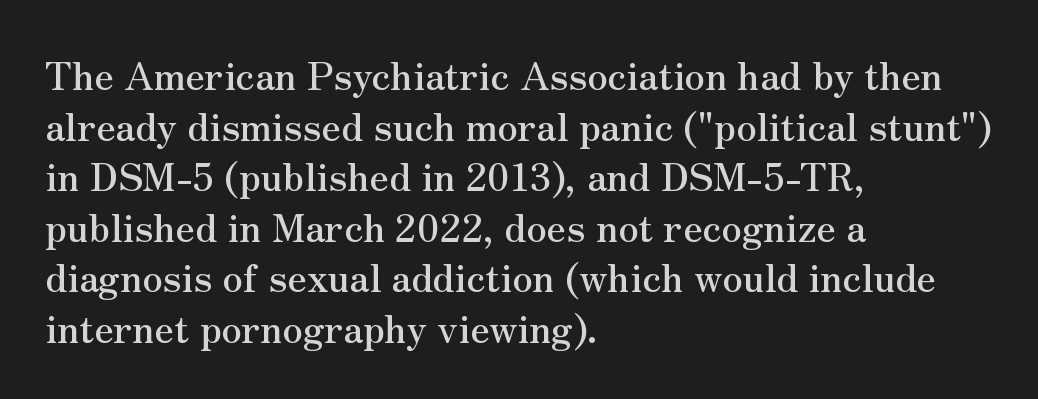
{"serif": "yes", "italic": "no", "width": "normal", "stroke_contrast": "medium", "x_height": "small", "monospaced": "no", "underline": "no", "align": "left", "line_spacing": "normal", "line_spacing_ratio": 1.33, "letter_spacing": "normal", "letter_spacing_em": 0.0, "glyph_px": 38}
